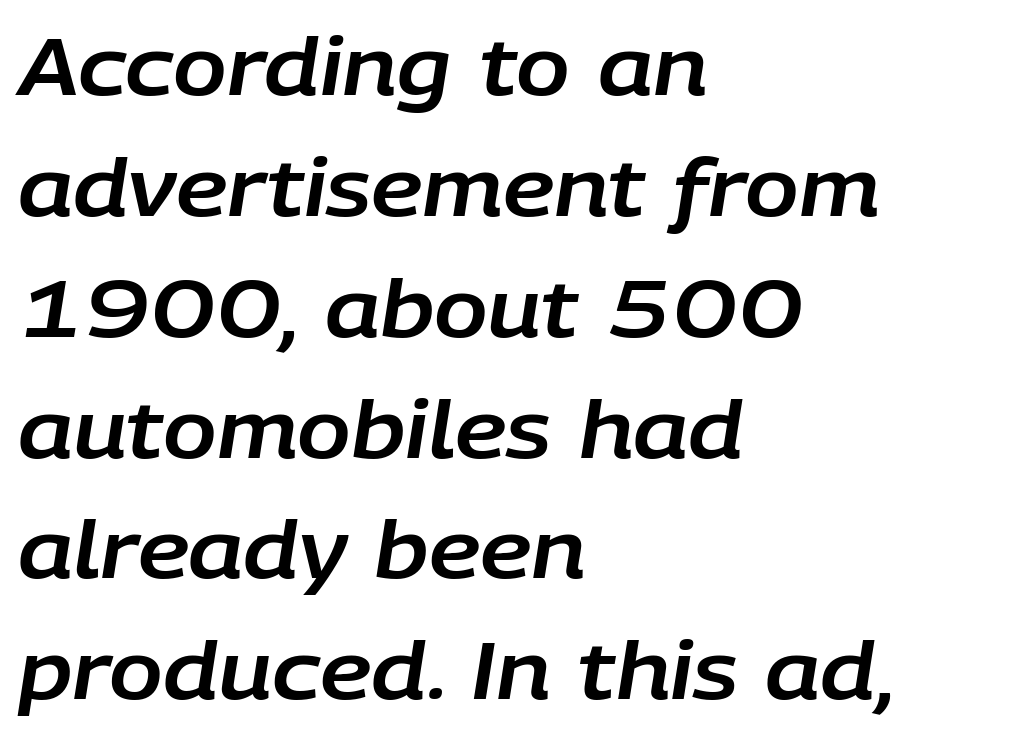
Q: Is the text italic (slanted)? A: Yes, it leans right by about 9 degrees.
Q: Is the text underlined? A: No.
Q: How is the paragraph aligned? A: Left-aligned.
Q: Is the spacing between letters normal or unusually wide? A: Normal.
Q: Is the spacing between lines tight, normal or loose? A: Normal.
Q: Width (condensed, normal, or wide)? A: Normal.
Q: Stroke contrast? A: Low.
Q: x-height? A: Large.
Q: Monospaced? A: No.
